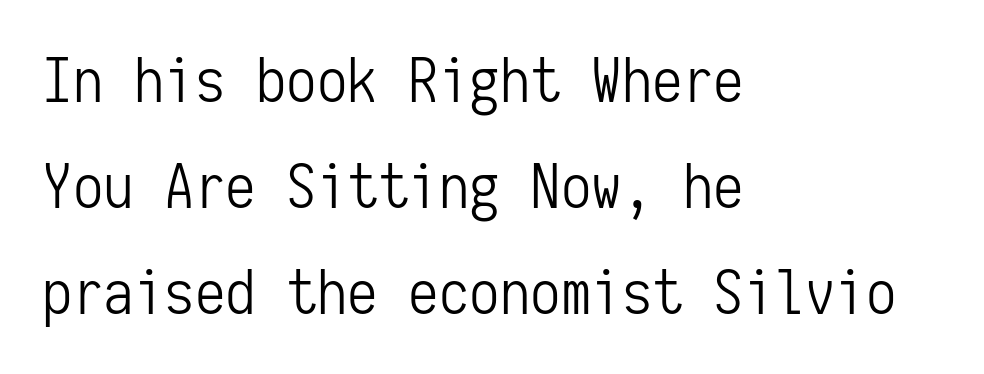
Notice how the stems are strictly vertical — no italics here. To sum up the face: it is a sans, with no serifs. The letters march in equal steps, a hallmark of fixed-pitch type. Tracking value appears to be zero — textbook default spacing. The letters look calm and open, with moderate or lighter stems.
